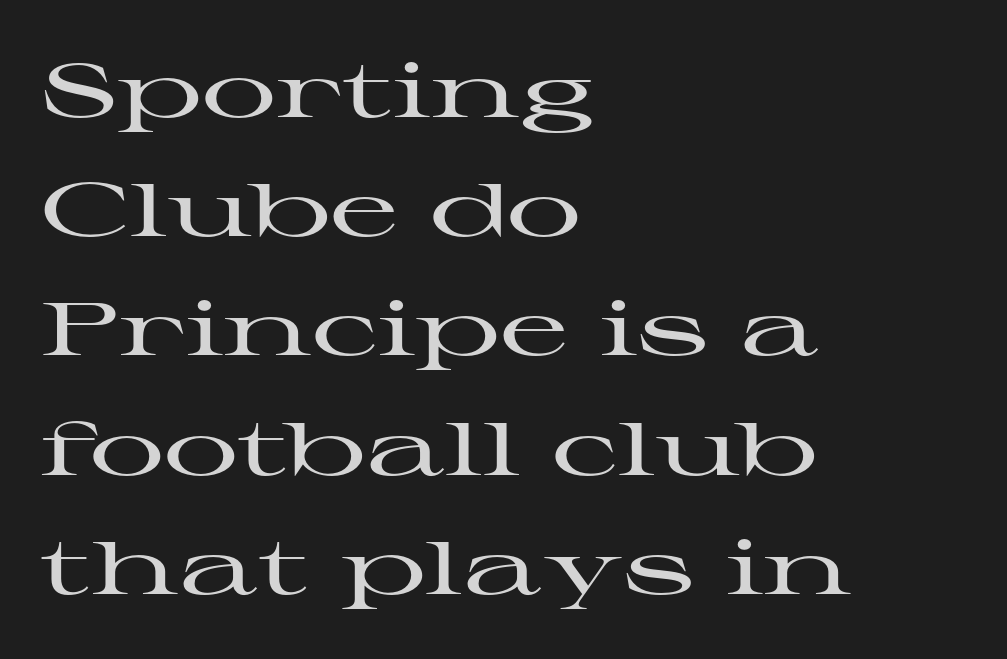
Q: Is the text italic (slanted)? A: No, it is upright.
Q: Is the typeface a serif or a sans-serif typeface? A: Serif.
Q: Is the text underlined? A: No.
Q: How is the paragraph aligned? A: Left-aligned.
Q: Is the spacing between letters normal or unusually wide? A: Normal.
Q: Is the spacing between lines tight, normal or loose? A: Normal.
Q: Width (condensed, normal, or wide)? A: Wide.
Q: Stroke contrast? A: High.
Q: x-height? A: Medium.
Q: Monospaced? A: No.
